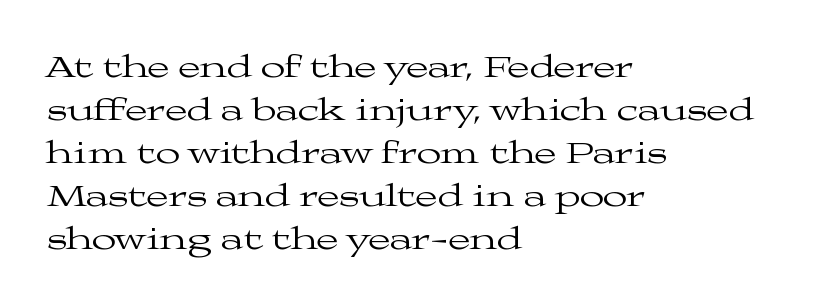
Q: Is the text bold? A: No.
Q: Is the text italic (slanted)? A: No, it is upright.
Q: Is the typeface a serif or a sans-serif typeface? A: Serif.
Q: Is the text underlined? A: No.
Q: How is the paragraph aligned? A: Left-aligned.
Q: Is the spacing between letters normal or unusually wide? A: Normal.
Q: Is the spacing between lines tight, normal or loose? A: Normal.
Q: Width (condensed, normal, or wide)? A: Wide.
Q: Stroke contrast? A: Medium.
Q: x-height? A: Medium.
Q: Monospaced? A: No.
